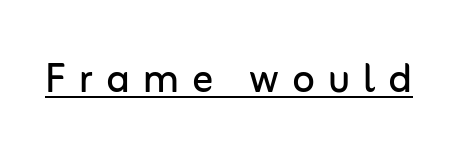
The image shows 52 px regular-weight sans-serif type, upright; set unusually wide letter spacing (+0.25 em), underlined; low stroke contrast and a medium x-height.
